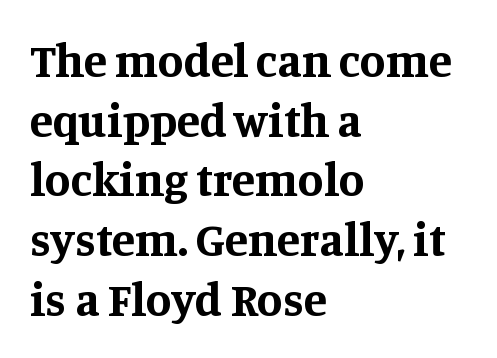
{"serif": "yes", "italic": "no", "bold": "yes", "weight": "bold", "width": "normal", "stroke_contrast": "medium", "x_height": "large", "monospaced": "no", "underline": "no", "align": "left", "line_spacing": "normal", "line_spacing_ratio": 1.27, "letter_spacing": "normal", "letter_spacing_em": 0.0, "glyph_px": 47}
